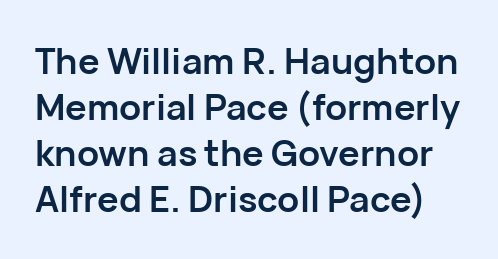
Anything drawn beneath the words? Only blank space. What's the leading like? Ordinary, nothing unusual. These lines are rendered in a variable-pitch font. The font family rendered here belongs to the sans-serif group. Does the lettering tilt? It doesn't — this is upright.
